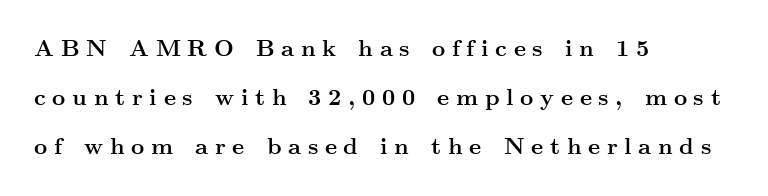
Q: Is the text bold? A: Yes.
Q: Is the text italic (slanted)? A: No, it is upright.
Q: Is the text underlined? A: No.
Q: How is the paragraph aligned? A: Left-aligned.
Q: Is the spacing between letters normal or unusually wide? A: Unusually wide.
Q: Is the spacing between lines tight, normal or loose? A: Loose.
